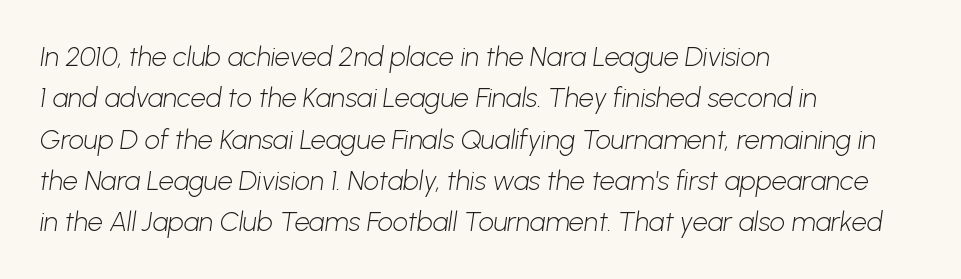
The image shows 27 px text type; set left-aligned, normal line spacing (1.53x), normal letter spacing, not underlined.
